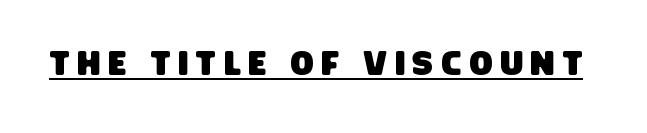
Grotesque or geometric, the face here clearly has no serifs. The face used here appears with an underline applied. Someone cranked the tracking dial way up on this one. Is this a fixed-width face? No — the glyphs have proportional, varying widths.
